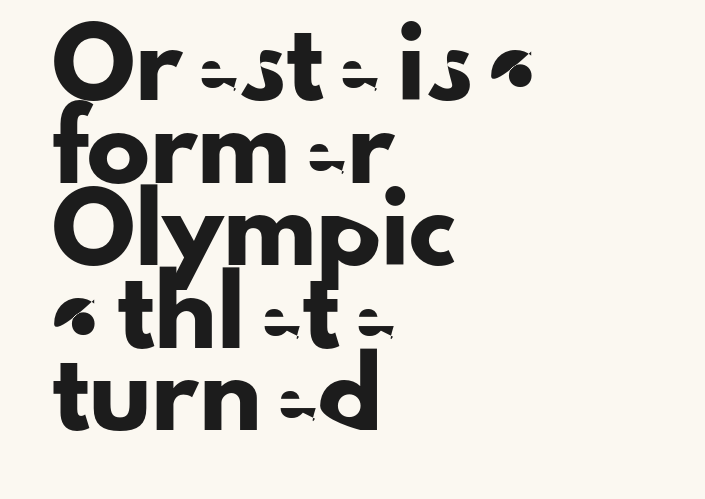
The text was rendered using a sans face with plain stroke endings. Layout note: lines flush left. If you drew a line through each stem, it would be perfectly vertical. Words float on clear page, feet unadorned. Vertical spacing — default.
